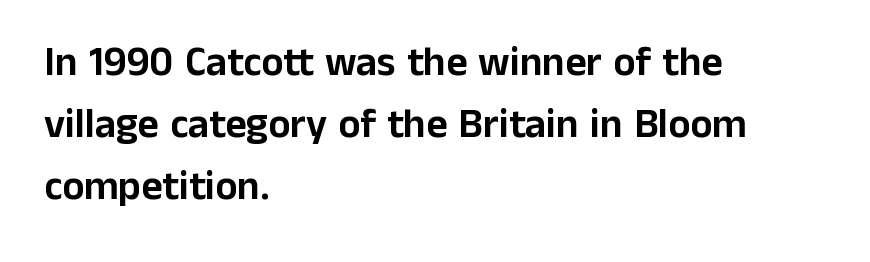
The image shows 41 px sans-serif type, upright; set left-aligned, normal line spacing (1.51x), normal letter spacing, not underlined; low stroke contrast and a medium x-height.
